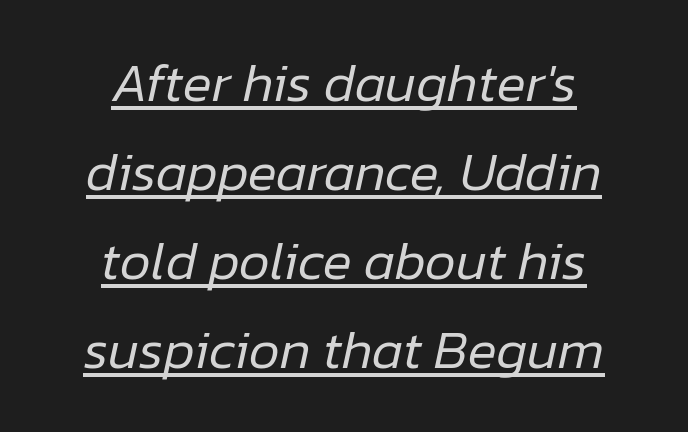
The image shows 54 px regular-weight type, italic (leaning right); set centered, normal line spacing (1.65x), normal letter spacing, underlined; low stroke contrast and a medium x-height.
